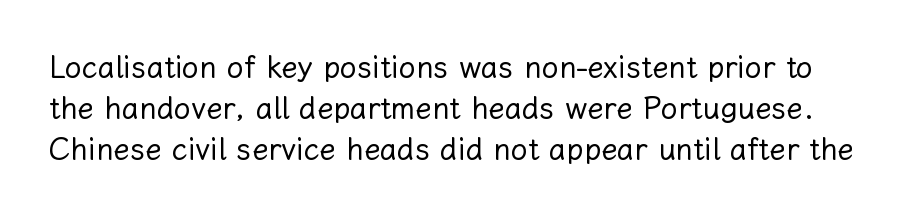
Q: Is the text bold? A: No.
Q: Is the text italic (slanted)? A: No, it is upright.
Q: Is the text underlined? A: No.
Q: Is the spacing between letters normal or unusually wide? A: Normal.
Q: Is the spacing between lines tight, normal or loose? A: Normal.
Q: Width (condensed, normal, or wide)? A: Normal.
Q: Stroke contrast? A: Low.
Q: x-height? A: Medium.
Q: Monospaced? A: No.
